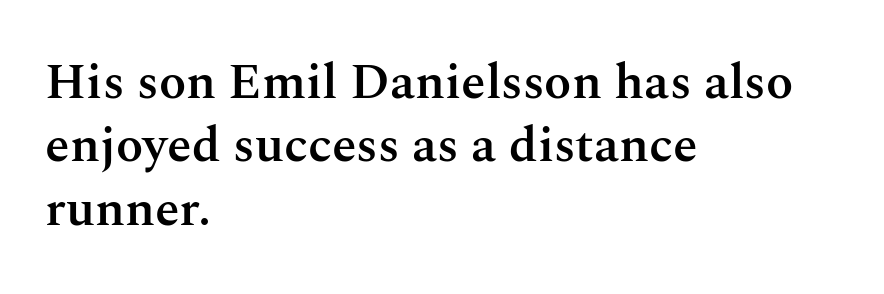
The image shows 50 px semibold serif type, upright; set left-aligned, normal line spacing (1.27x), normal letter spacing, not underlined; medium stroke contrast and a medium x-height.
